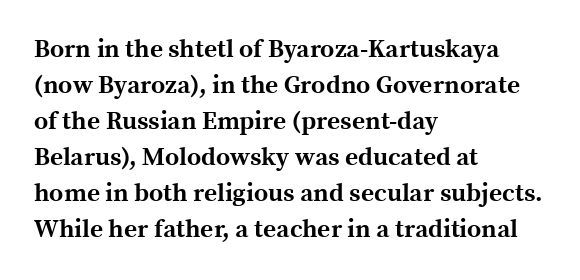
Nope, not italic — everything's standing straight. A normal amount of white space separates one row of letters from the next. Pretty heavy lettering here — definitely bold. Line starts are locked; line ends wander. Tracking here is standard; glyphs follow each other at the usual distance. Decoration check: the copy has no underline.
